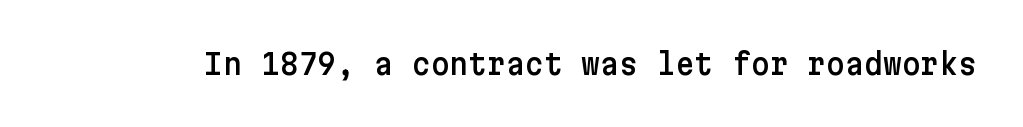
Q: Is the text italic (slanted)? A: No, it is upright.
Q: Is the typeface a serif or a sans-serif typeface? A: Sans-serif.
Q: Is the text underlined? A: No.
Q: Is the spacing between letters normal or unusually wide? A: Normal.
Q: Width (condensed, normal, or wide)? A: Normal.
Q: Stroke contrast? A: Low.
Q: x-height? A: Medium.
